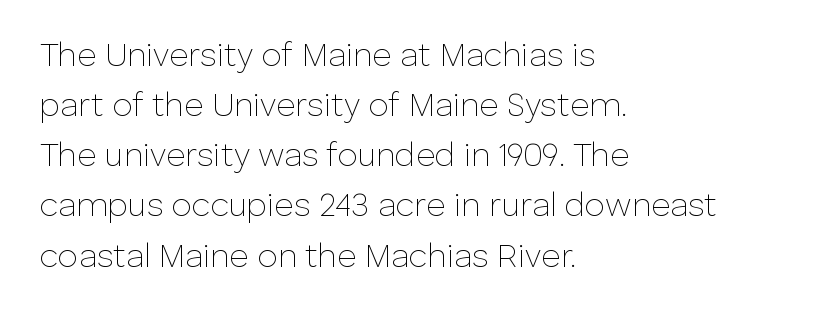
{"serif": "no", "italic": "no", "bold": "no", "weight": "thin", "width": "normal", "stroke_contrast": "low", "x_height": "medium", "monospaced": "no", "underline": "no", "align": "left", "line_spacing": "normal", "line_spacing_ratio": 1.52, "letter_spacing": "normal", "letter_spacing_em": 0.0, "glyph_px": 33}
